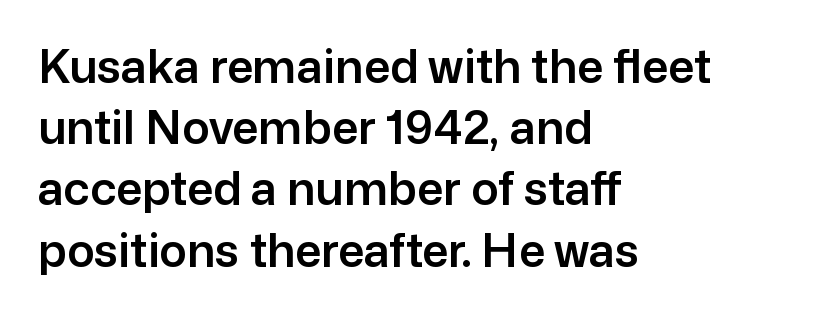
{"serif": "no", "italic": "no", "width": "normal", "stroke_contrast": "low", "x_height": "medium", "monospaced": "no", "underline": "no", "align": "left", "line_spacing": "normal", "line_spacing_ratio": 1.33, "letter_spacing": "normal", "letter_spacing_em": 0.0, "glyph_px": 46}
